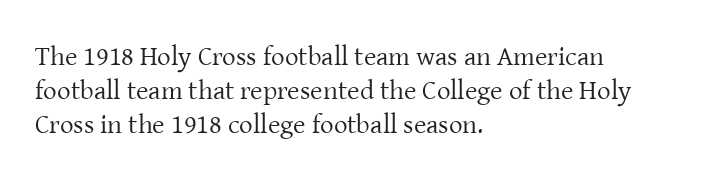
Vertically, the passage feels balanced, rows spaced as you'd expect. The strip under each line holds only bare page. Weight: in the light-to-regular range. Glyph-to-glyph distance matches everyday printed text.
